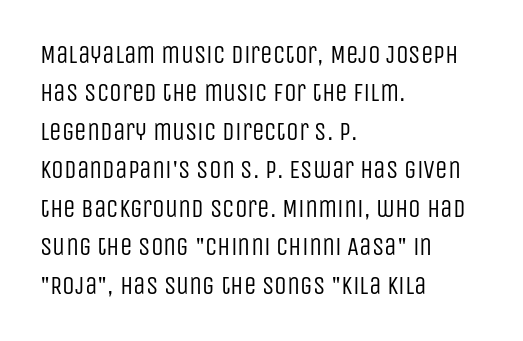
This sample uses an upright cut, with every glyph sitting square on the baseline. The string is rendered with underlining switched off. Tracking value appears to be zero — textbook default spacing. The lines in this sample share a left origin and differ only in where they stop. Vertical spacing — default.
